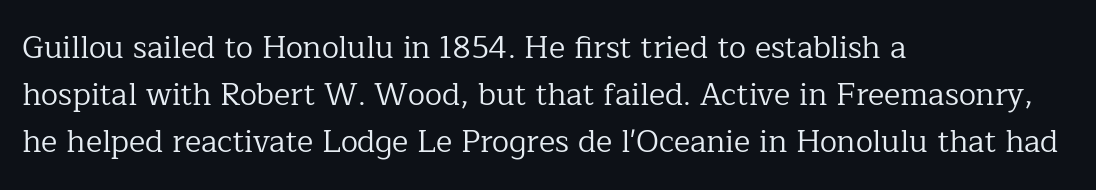
Q: Is the text bold? A: No.
Q: Is the text italic (slanted)? A: No, it is upright.
Q: Is the typeface a serif or a sans-serif typeface? A: Serif.
Q: Is the text underlined? A: No.
Q: How is the paragraph aligned? A: Left-aligned.
Q: Is the spacing between letters normal or unusually wide? A: Normal.
Q: Is the spacing between lines tight, normal or loose? A: Normal.
Q: Width (condensed, normal, or wide)? A: Normal.
Q: Stroke contrast? A: Low.
Q: x-height? A: Medium.
Q: Monospaced? A: No.
